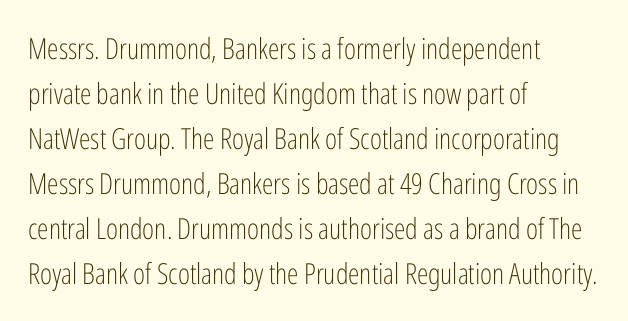
All the whitespace from short lines collects on the right. Is the letter spacing exaggerated? No — it looks like the ordinary default. Posture: vertical. Counters stay open thanks to moderate or lighter strokes.
